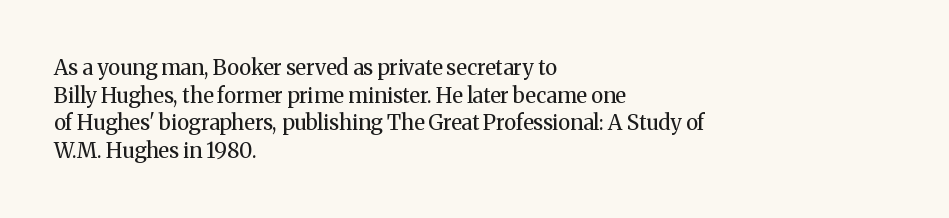
{"italic": "no", "bold": "no", "underline": "no", "align": "left", "line_spacing": "normal", "line_spacing_ratio": 1.31, "letter_spacing": "normal", "letter_spacing_em": 0.0, "glyph_px": 21}
